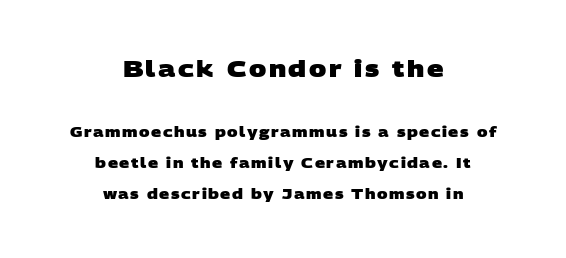
{"bold": "yes", "underline": "no", "align": "center", "line_spacing": "loose", "line_spacing_ratio": 2.21, "larger_block": "first", "size_ratio": 1.64, "glyph_px": 23}
